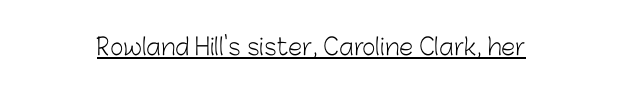
Students, observe the line beneath the letters — that is underlining. You can tell it's not italic because the verticals are truly vertical. Stems here are at most as thick as an everyday book face. Between one letter and the next there's only the usual sliver of space.
